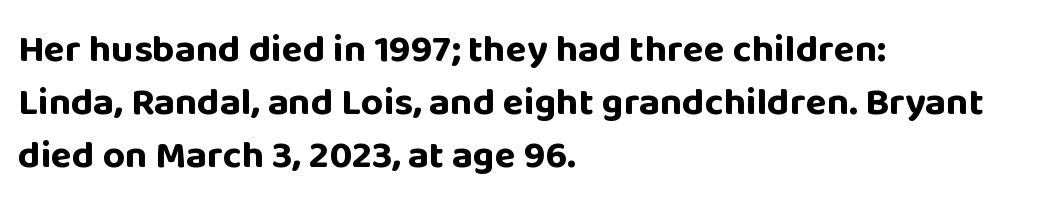
The image shows 39 px bold sans-serif type, upright; set left-aligned, normal line spacing (1.36x), normal letter spacing, not underlined; low stroke contrast and a large x-height.
